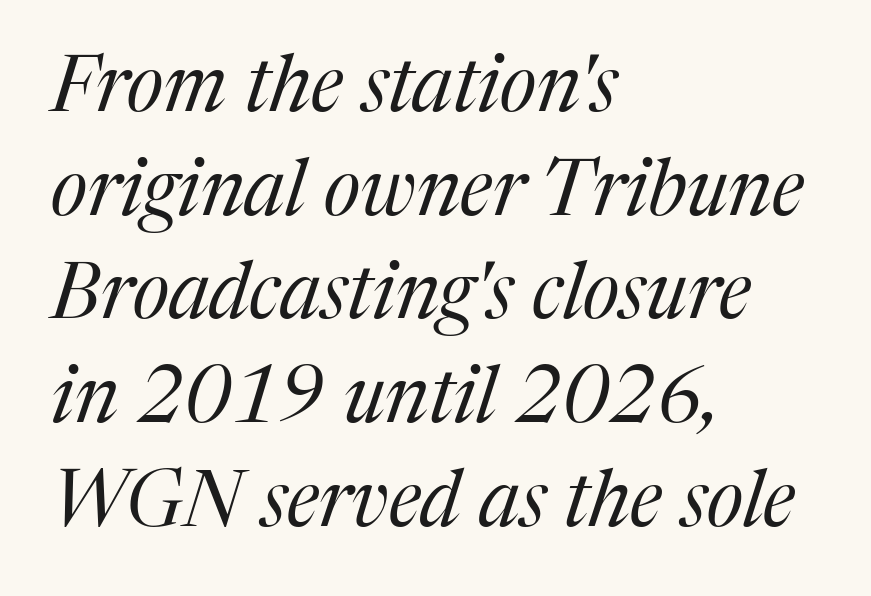
{"serif": "yes", "italic": "yes", "lean": "right", "slant_degrees": 17, "bold": "no", "weight": "regular", "width": "normal", "stroke_contrast": "medium", "x_height": "medium", "monospaced": "no", "underline": "no", "align": "left", "line_spacing": "normal", "line_spacing_ratio": 1.33, "letter_spacing": "normal", "letter_spacing_em": 0.0, "glyph_px": 78}
